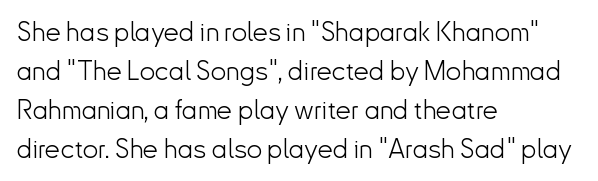
{"italic": "no", "bold": "no", "underline": "no", "align": "left", "line_spacing": "normal", "line_spacing_ratio": 1.44, "letter_spacing": "normal", "letter_spacing_em": 0.0, "glyph_px": 27}
